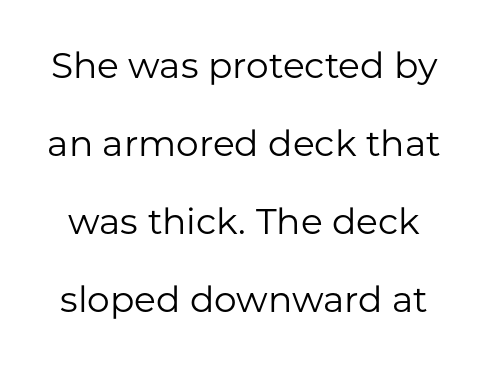
Q: Is the text bold? A: No.
Q: Is the text italic (slanted)? A: No, it is upright.
Q: Is the typeface a serif or a sans-serif typeface? A: Sans-serif.
Q: Is the text underlined? A: No.
Q: Is the spacing between letters normal or unusually wide? A: Normal.
Q: Is the spacing between lines tight, normal or loose? A: Loose.
Q: Width (condensed, normal, or wide)? A: Normal.
Q: Stroke contrast? A: Low.
Q: x-height? A: Medium.
Q: Monospaced? A: No.
